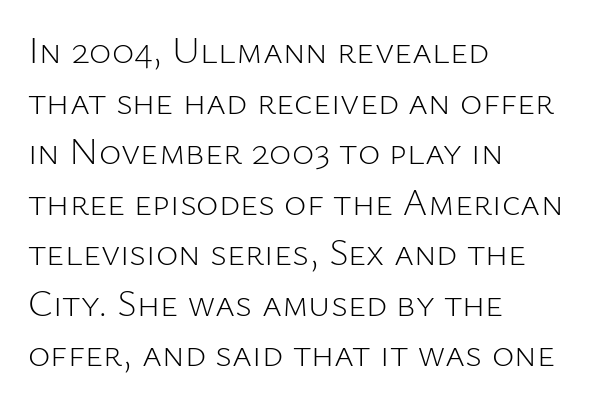
The image shows 38 px light sans-serif type, upright; set left-aligned, normal line spacing (1.33x), normal letter spacing, not underlined; low stroke contrast and a medium x-height.
